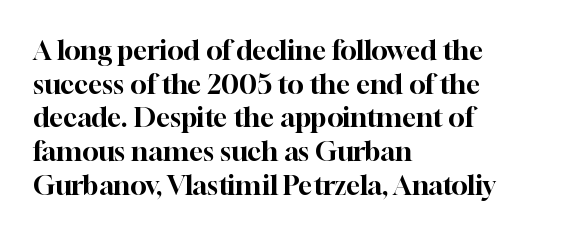
Q: Is the text italic (slanted)? A: No, it is upright.
Q: Is the text underlined? A: No.
Q: How is the paragraph aligned? A: Left-aligned.
Q: Is the spacing between letters normal or unusually wide? A: Normal.
Q: Is the spacing between lines tight, normal or loose? A: Normal.
